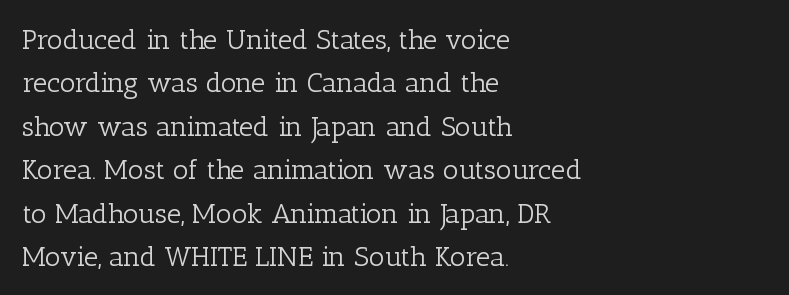
{"serif": "yes", "italic": "no", "bold": "no", "weight": "light", "width": "normal", "stroke_contrast": "low", "x_height": "medium", "monospaced": "no", "underline": "no", "align": "left", "line_spacing": "normal", "line_spacing_ratio": 1.55, "letter_spacing": "normal", "letter_spacing_em": 0.0, "glyph_px": 28}
